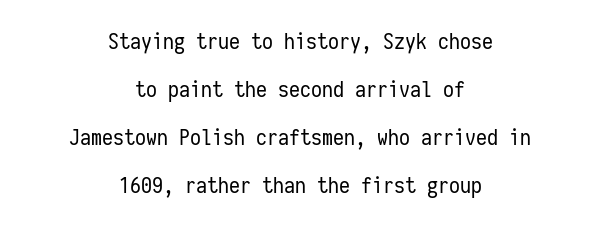
The image shows 22 px text type, upright; set centered, loose line spacing (2.18x), normal letter spacing, not underlined.
